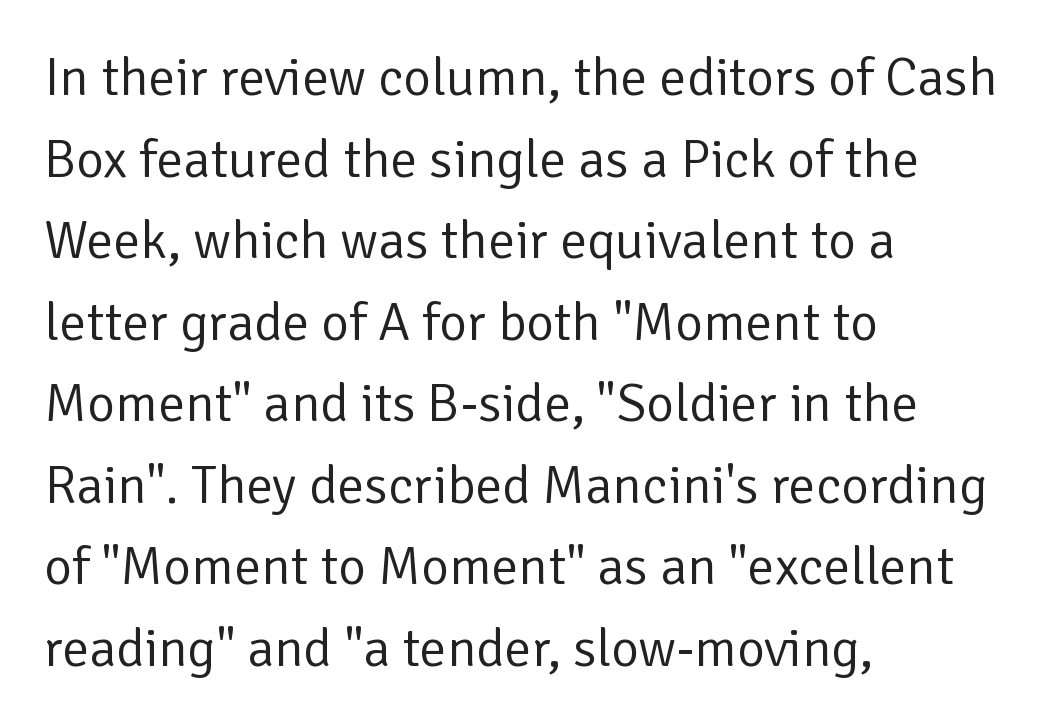
Q: Is the text bold? A: No.
Q: Is the text italic (slanted)? A: No, it is upright.
Q: Is the typeface a serif or a sans-serif typeface? A: Sans-serif.
Q: Is the text underlined? A: No.
Q: How is the paragraph aligned? A: Left-aligned.
Q: Is the spacing between letters normal or unusually wide? A: Normal.
Q: Is the spacing between lines tight, normal or loose? A: Normal.
Q: Width (condensed, normal, or wide)? A: Normal.
Q: Stroke contrast? A: Low.
Q: x-height? A: Medium.
Q: Monospaced? A: No.
